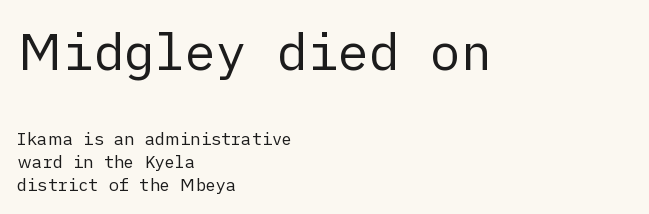
The image shows 51 px regular-weight sans-serif type, upright; set left-aligned, normal line spacing (1.36x), normal letter spacing, not underlined; the first (top) block is 3.0x larger; low stroke contrast and a medium x-height.
